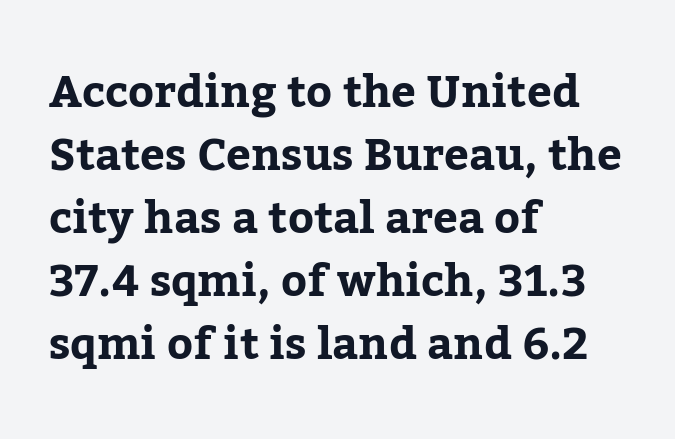
Q: Is the text bold? A: Yes.
Q: Is the text italic (slanted)? A: No, it is upright.
Q: Is the typeface a serif or a sans-serif typeface? A: Serif.
Q: Is the text underlined? A: No.
Q: How is the paragraph aligned? A: Left-aligned.
Q: Is the spacing between letters normal or unusually wide? A: Normal.
Q: Is the spacing between lines tight, normal or loose? A: Normal.
Q: Width (condensed, normal, or wide)? A: Normal.
Q: Stroke contrast? A: Low.
Q: x-height? A: Medium.
Q: Monospaced? A: No.
